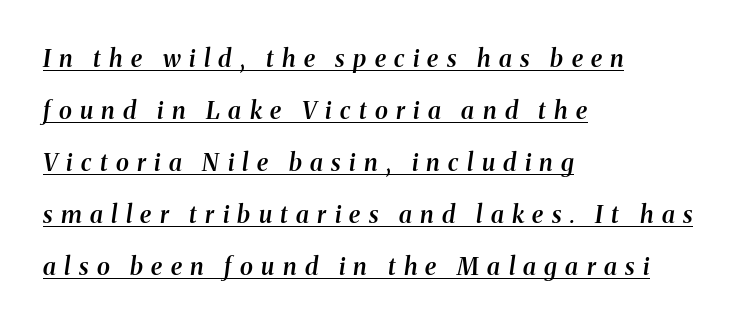
Layout note: lines flush left. Successive baselines arrive slowly, with a big drop between each. The face used here appears with an underline applied. The strokes are fattened partway — semibold, not bold.
